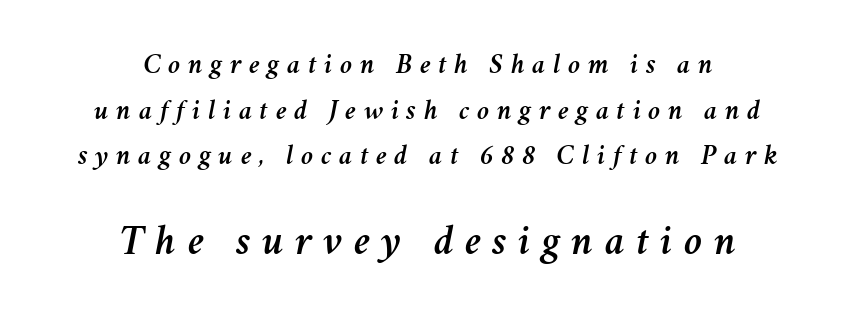
The image shows 42 px text type, italic (leaning right); set centered, normal line spacing (1.63x), unusually wide letter spacing (+0.27 em), not underlined; the second (bottom) block is 1.5x larger; medium stroke contrast and a medium x-height.
